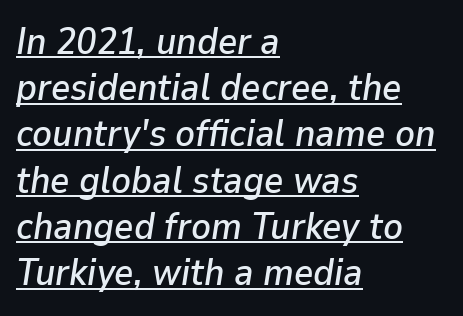
{"italic": "yes", "lean": "right", "slant_degrees": 9, "width": "normal", "stroke_contrast": "low", "x_height": "medium", "monospaced": "no", "underline": "yes", "align": "left", "line_spacing": "normal", "line_spacing_ratio": 1.25, "letter_spacing": "normal", "letter_spacing_em": 0.0, "glyph_px": 37}
